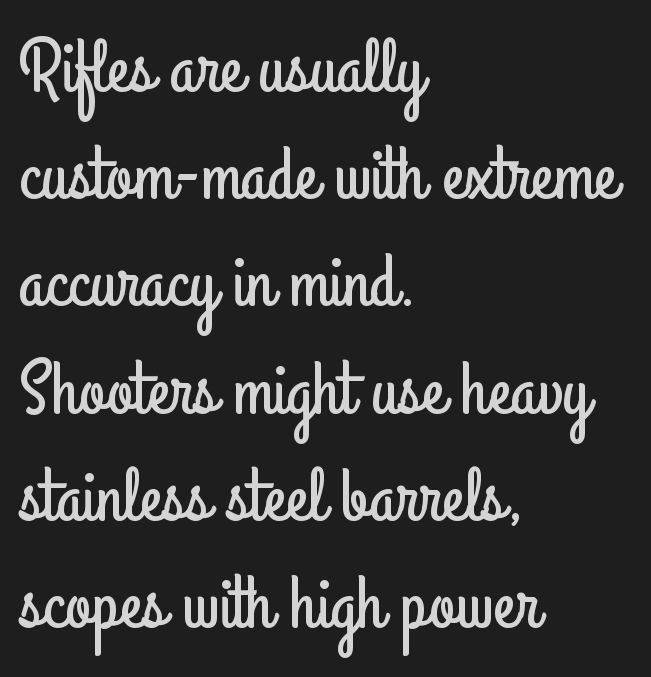
{"serif": "no", "width": "condensed", "stroke_contrast": "low", "x_height": "small", "monospaced": "no", "underline": "no", "align": "left", "line_spacing": "normal", "line_spacing_ratio": 1.43, "letter_spacing": "normal", "letter_spacing_em": 0.0, "glyph_px": 75}
